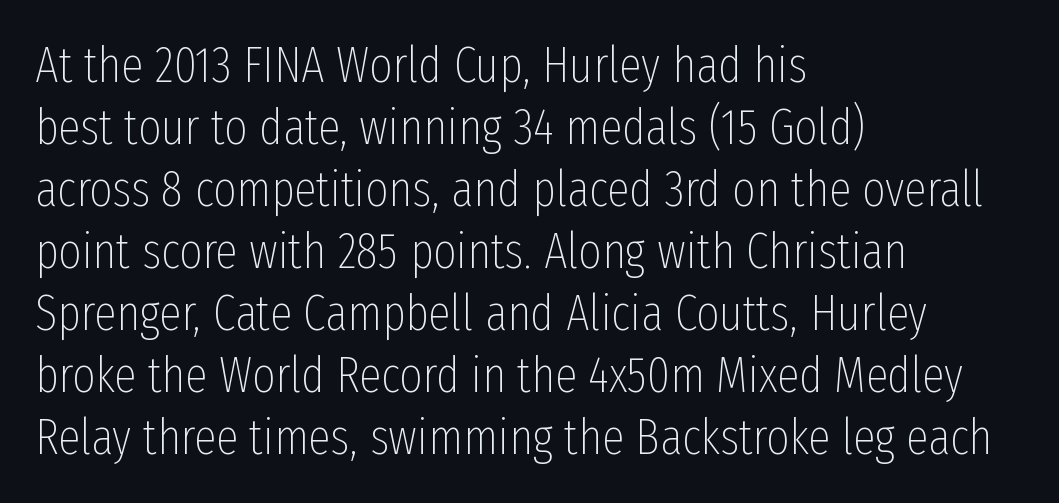
The image shows 50 px thin, condensed sans-serif type, upright; set left-aligned, line spacing 1.24x, normal letter spacing, not underlined; low stroke contrast and a medium x-height.
